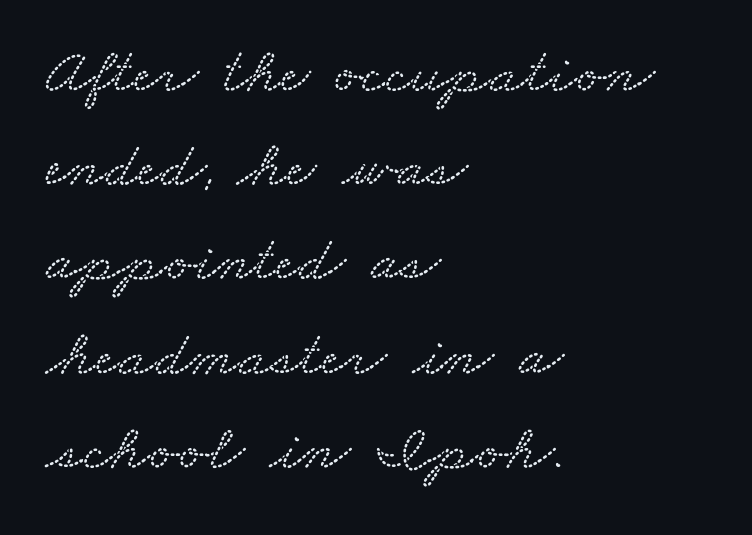
Q: Is the typeface a serif or a sans-serif typeface? A: Serif.
Q: Is the text underlined? A: No.
Q: How is the paragraph aligned? A: Left-aligned.
Q: Is the spacing between letters normal or unusually wide? A: Normal.
Q: Is the spacing between lines tight, normal or loose? A: Normal.
Q: Width (condensed, normal, or wide)? A: Wide.
Q: Stroke contrast? A: Medium.
Q: x-height? A: Small.
Q: Monospaced? A: No.
